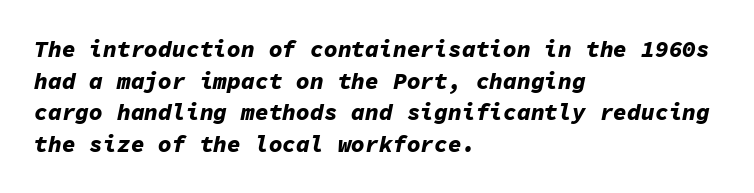
What weight is shown? A full bold with thick strokes. Inter-character spacing is left at the font's built-in metrics. The typesetter chose a ragged-right arrangement here. This sample uses an oblique cut, with every glyph tilted off the vertical. Unmarked baselines from the first word to the last. The block of text has a typical density, with ordinary space between rows.
